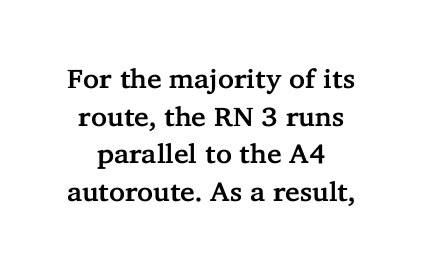
The image shows 27 px text type, upright; set centered, normal line spacing (1.39x), normal letter spacing, not underlined.
